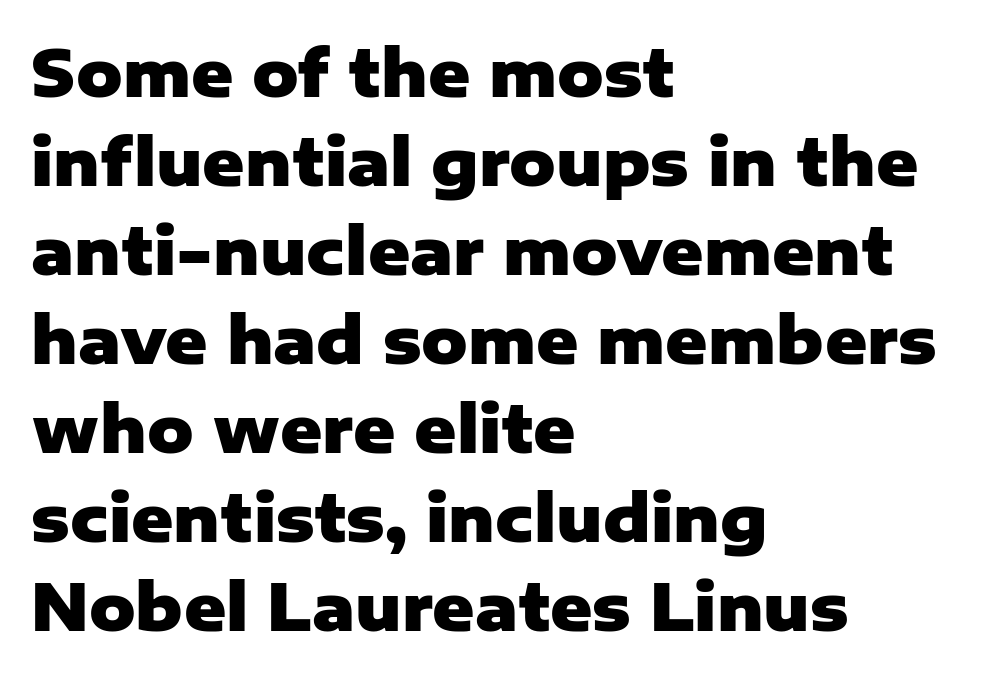
The image shows 64 px heavy sans-serif type, upright; set left-aligned, normal line spacing (1.39x), normal letter spacing, not underlined; low stroke contrast and a medium x-height.
